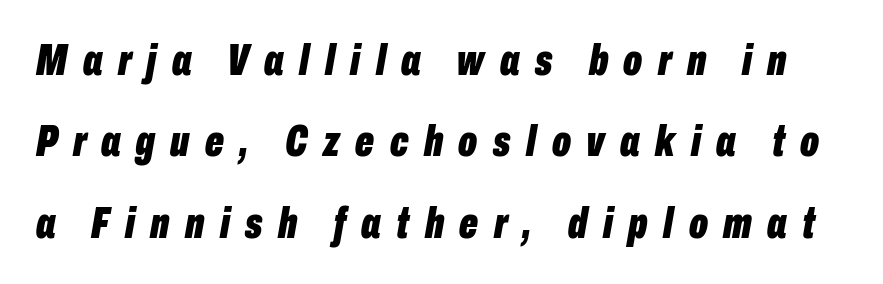
Nobody drew a line under any word here. Tracking value appears strongly positive — letters spread wide. Is the type bold? Yes — the strokes are clearly thick and heavy. The whole block is typeset with a tilt. Is this a fixed-width face? No — the glyphs have proportional, varying widths.
